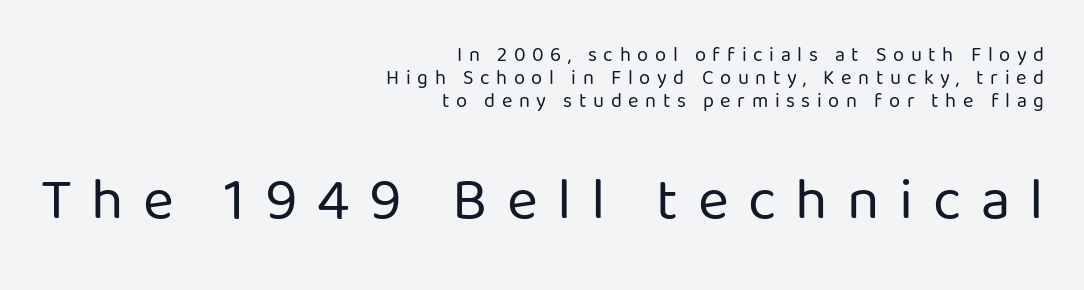
Q: Is the text bold? A: No.
Q: Is the text italic (slanted)? A: No, it is upright.
Q: Is the typeface a serif or a sans-serif typeface? A: Sans-serif.
Q: Is the text underlined? A: No.
Q: How is the paragraph aligned? A: Right-aligned.
Q: Is the spacing between letters normal or unusually wide? A: Unusually wide.
Q: Is the spacing between lines tight, normal or loose? A: Tight.
Q: Which block of text is set in a larger size, the first (top) or the second (bottom)? A: The second (bottom) one.
Q: Width (condensed, normal, or wide)? A: Normal.
Q: Stroke contrast? A: Low.
Q: x-height? A: Medium.
Q: Monospaced? A: No.
